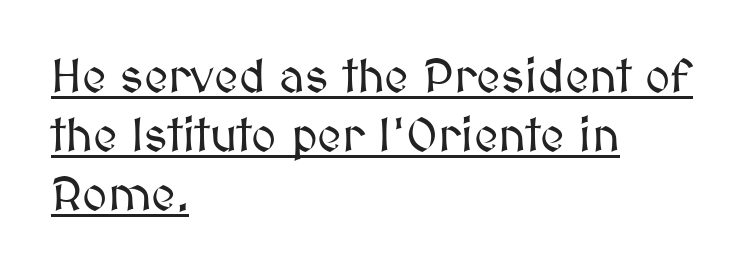
The image shows 48 px text type, upright; set left-aligned, line spacing 1.23x, normal letter spacing, underlined; medium stroke contrast and a medium x-height.
